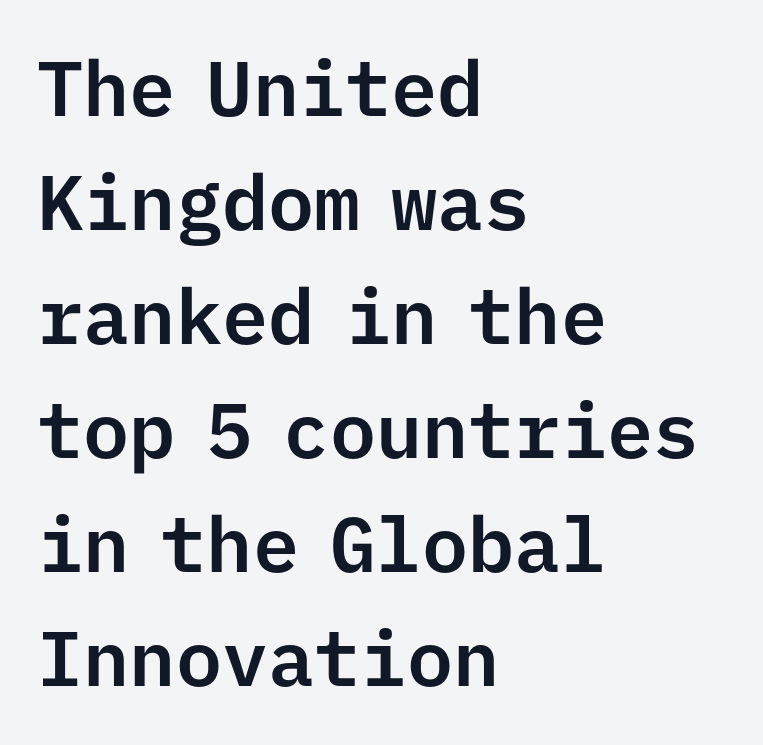
{"serif": "no", "italic": "no", "width": "normal", "stroke_contrast": "low", "x_height": "medium", "monospaced": "yes", "underline": "no", "align": "left", "line_spacing": "normal", "line_spacing_ratio": 1.48, "letter_spacing": "normal", "letter_spacing_em": 0.0, "glyph_px": 77}
